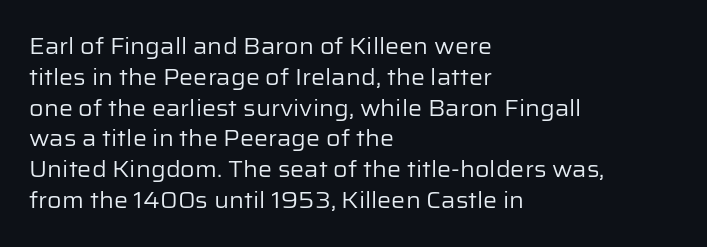
{"italic": "no", "bold": "no", "underline": "no", "align": "left", "line_spacing": "normal", "line_spacing_ratio": 1.4, "letter_spacing": "normal", "letter_spacing_em": 0.0, "glyph_px": 22}
